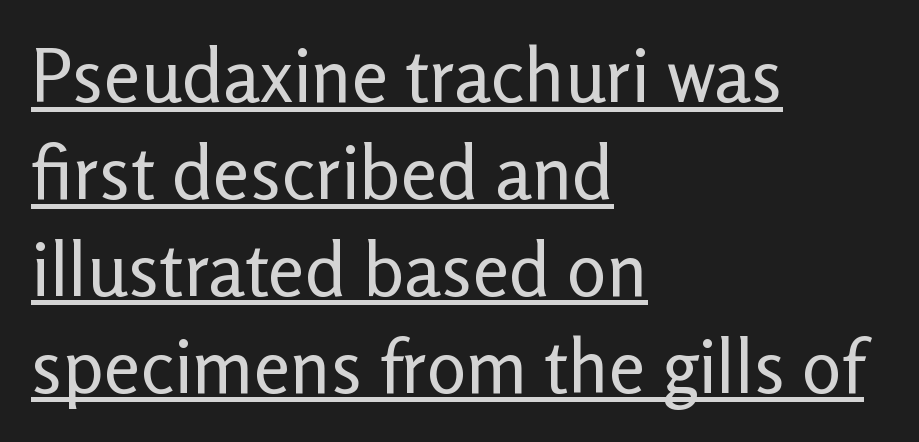
Q: Is the text bold? A: No.
Q: Is the text italic (slanted)? A: No, it is upright.
Q: Is the typeface a serif or a sans-serif typeface? A: Sans-serif.
Q: Is the text underlined? A: Yes.
Q: How is the paragraph aligned? A: Left-aligned.
Q: Is the spacing between letters normal or unusually wide? A: Normal.
Q: Is the spacing between lines tight, normal or loose? A: Normal.
Q: Width (condensed, normal, or wide)? A: Normal.
Q: Stroke contrast? A: Low.
Q: x-height? A: Medium.
Q: Monospaced? A: No.
